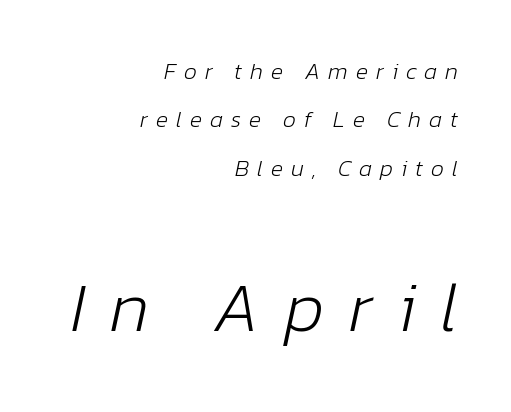
{"italic": "yes", "lean": "right", "slant_degrees": 12, "bold": "no", "weight": "light", "width": "normal", "stroke_contrast": "low", "x_height": "medium", "monospaced": "no", "underline": "no", "align": "right", "line_spacing": "loose", "line_spacing_ratio": 2.1, "letter_spacing": "wide", "letter_spacing_em": 0.35, "larger_block": "second", "size_ratio": 3.04, "glyph_px": 70}
